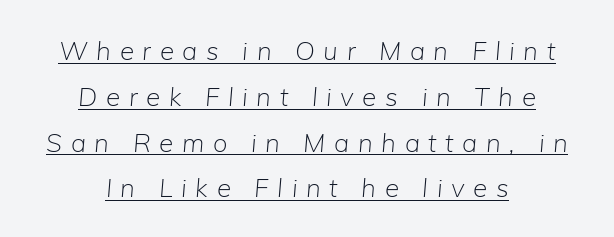
{"italic": "yes", "lean": "right", "slant_degrees": 5, "bold": "no", "underline": "yes", "align": "center", "line_spacing_ratio": 1.76, "letter_spacing": "wide", "letter_spacing_em": 0.33, "glyph_px": 26}
